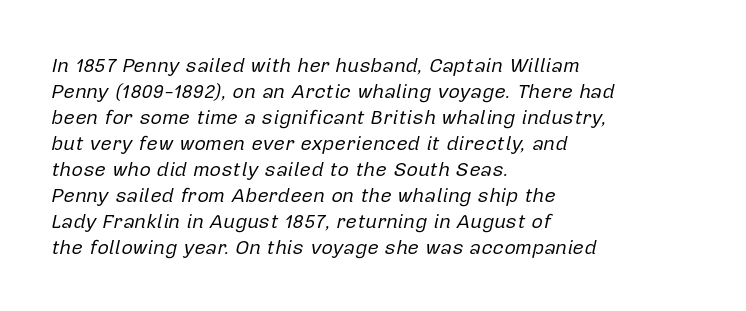
{"italic": "yes", "lean": "right", "slant_degrees": 12, "bold": "no", "underline": "no", "align": "left", "line_spacing": "normal", "line_spacing_ratio": 1.3, "letter_spacing": "normal", "letter_spacing_em": 0.0, "glyph_px": 20}
